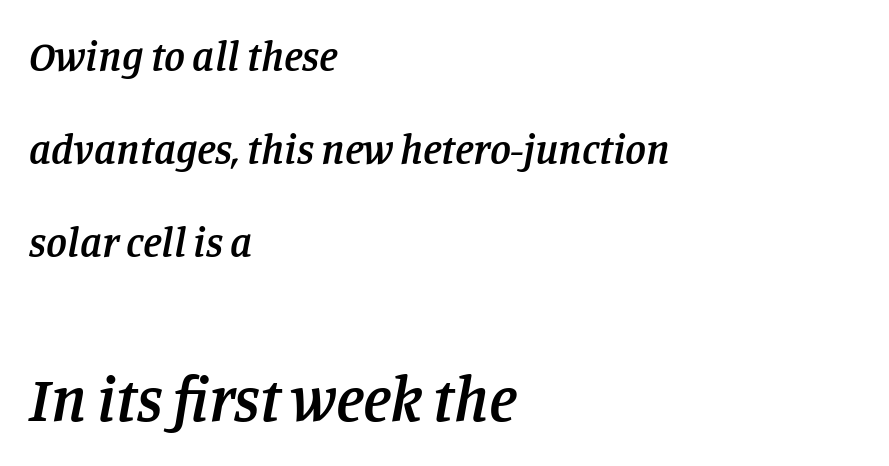
{"serif": "yes", "italic": "yes", "lean": "right", "slant_degrees": 11, "bold": "semi", "weight": "semibold", "width": "normal", "stroke_contrast": "low", "x_height": "large", "monospaced": "no", "underline": "no", "align": "left", "line_spacing": "loose", "line_spacing_ratio": 2.22, "letter_spacing": "normal", "letter_spacing_em": 0.0, "larger_block": "second", "size_ratio": 1.5, "glyph_px": 63}
